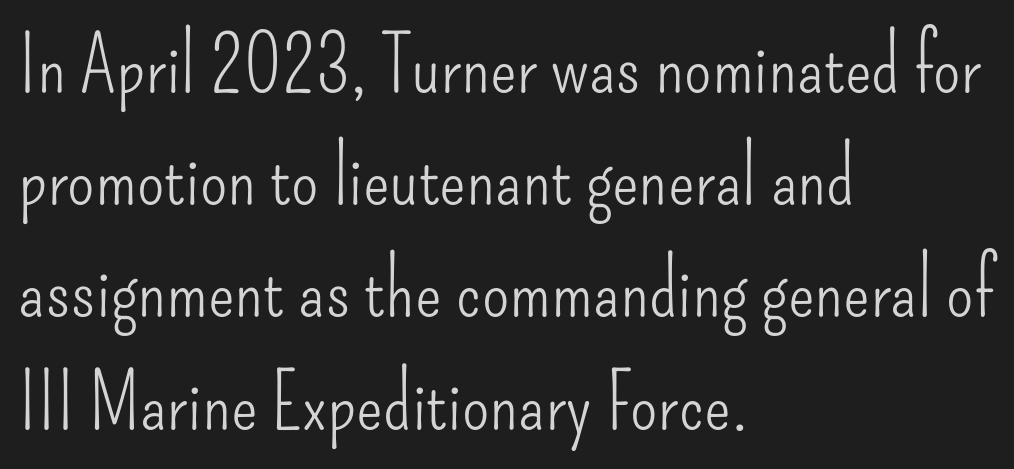
The image shows 79 px light, condensed sans-serif type, upright; set left-aligned, normal line spacing (1.42x), normal letter spacing, not underlined; low stroke contrast and a small x-height.
